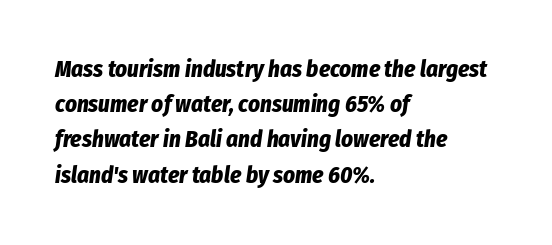
Q: Is the text bold? A: Yes.
Q: Is the text italic (slanted)? A: Yes, it leans right by about 8 degrees.
Q: Is the text underlined? A: No.
Q: How is the paragraph aligned? A: Left-aligned.
Q: Is the spacing between letters normal or unusually wide? A: Normal.
Q: Is the spacing between lines tight, normal or loose? A: Normal.
